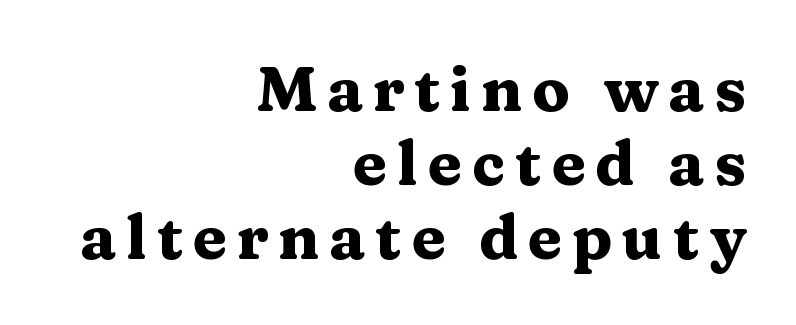
{"serif": "yes", "italic": "no", "bold": "yes", "weight": "heavy", "width": "wide", "stroke_contrast": "medium", "x_height": "medium", "monospaced": "no", "underline": "no", "align": "right", "line_spacing_ratio": 1.19, "glyph_px": 62}
